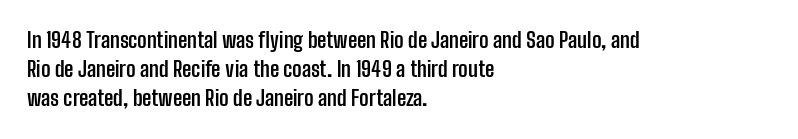
When letters stand straight like this, we call the style roman or upright. Line starts are locked; line ends wander. Quick note: underline off. Words appear dense and cohesive because spacing is normal. A normal amount of white space separates one row of letters from the next.
